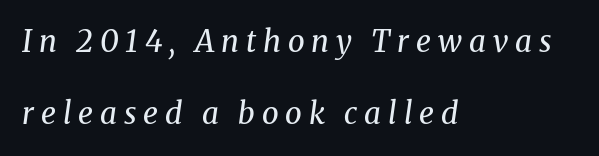
{"serif": "yes", "italic": "yes", "lean": "right", "slant_degrees": 8, "bold": "no", "weight": "regular", "width": "normal", "stroke_contrast": "medium", "x_height": "medium", "monospaced": "no", "underline": "no", "align": "left", "line_spacing": "loose", "line_spacing_ratio": 2.41, "letter_spacing": "wide", "letter_spacing_em": 0.23, "glyph_px": 30}
